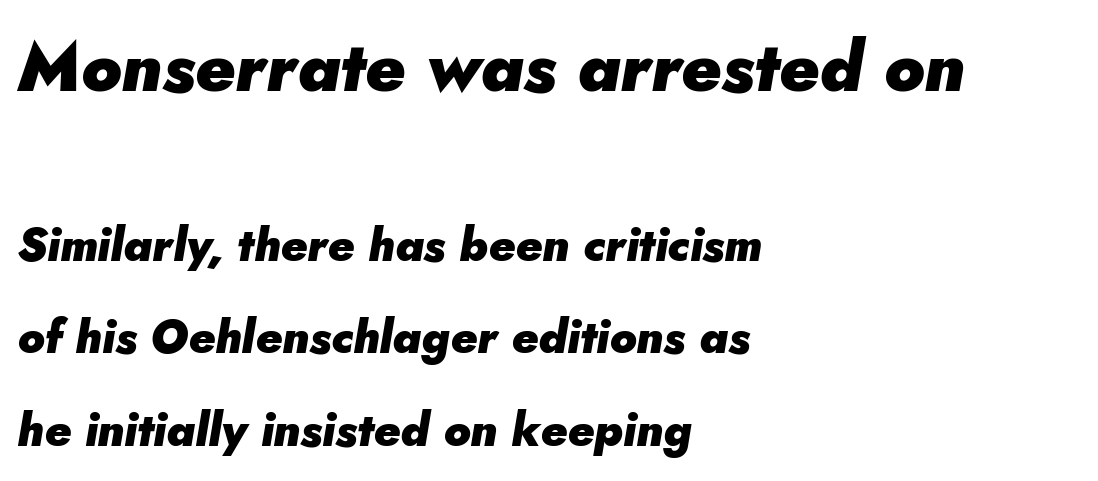
Each line starts at the same left margin while the right side varies. In terms of letterspacing, this is plain default setting. Check the space under the baseline: it is left empty. A student would notice the top passage is typeset larger than what follows. The font's italic variant was chosen for this text. Character widths vary here, with narrow letters taking less room than wide ones.
